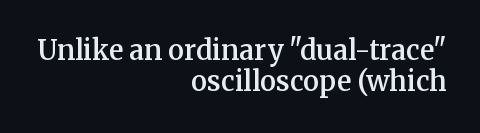
Q: Is the text bold? A: Semi-bold.
Q: Is the text italic (slanted)? A: No, it is upright.
Q: Is the text underlined? A: No.
Q: How is the paragraph aligned? A: Right-aligned.
Q: Is the spacing between letters normal or unusually wide? A: Normal.
Q: Is the spacing between lines tight, normal or loose? A: Tight.
